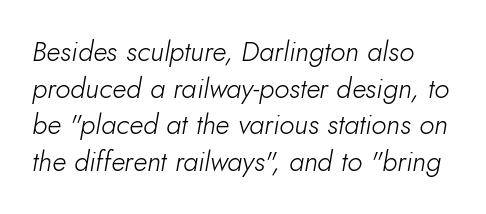
The letters sit at their default tracking, neither squeezed nor spread. Line spacing here is normal. Do the characters align in a grid? No, the font is proportional. Descenders are the only things crossing below the line. Slant detected: the letters are inclined.
